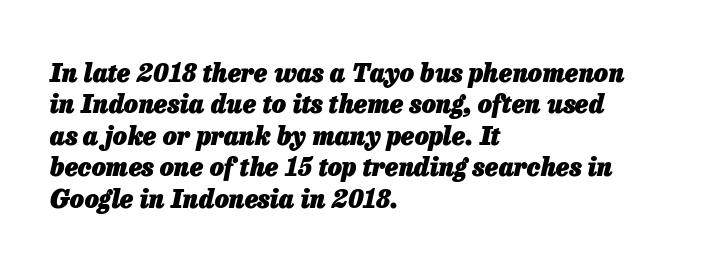
Letter spacing: default. The face used here has a pronounced slope to its letters. Weight check: bold — yes, fully. The paragraph shown leans on its left margin. Decoration check: the copy has no underline.
